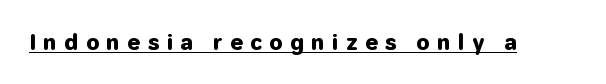
The image shows 21 px bold type, upright; set unusually wide letter spacing (+0.34 em), underlined.
